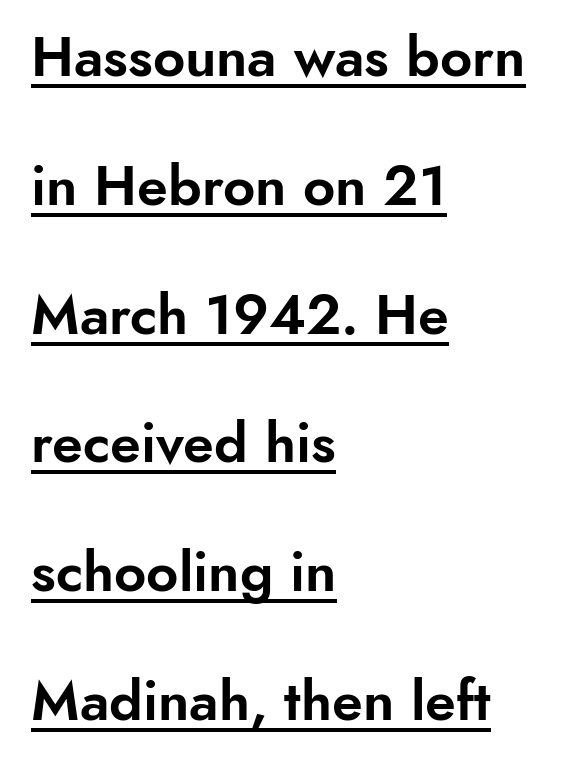
You could not count columns in this text — the font is proportionally spaced. The font's upright variant was chosen for this text. The rendering anchors every line to the left-hand side. Is the letter spacing exaggerated? No — it looks like the ordinary default.
